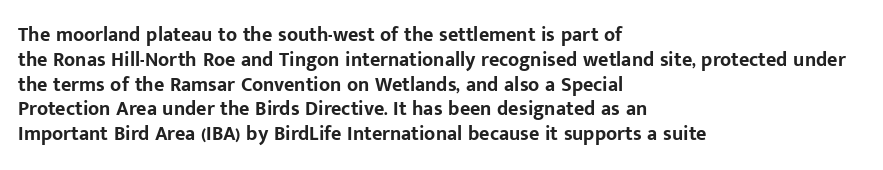
Line starts are locked; line ends wander. Tracking value appears to be zero — textbook default spacing. Style check: upright. Rule under the text: the space is simply empty. Heavy-handed strokes throughout: this text is bold.
